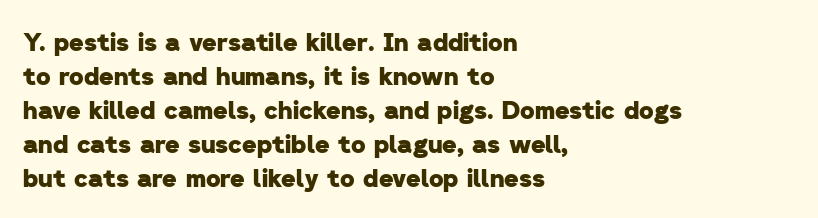
{"bold": "yes", "underline": "no", "align": "left", "line_spacing": "normal", "line_spacing_ratio": 1.36, "letter_spacing": "normal", "letter_spacing_em": 0.0, "glyph_px": 25}
